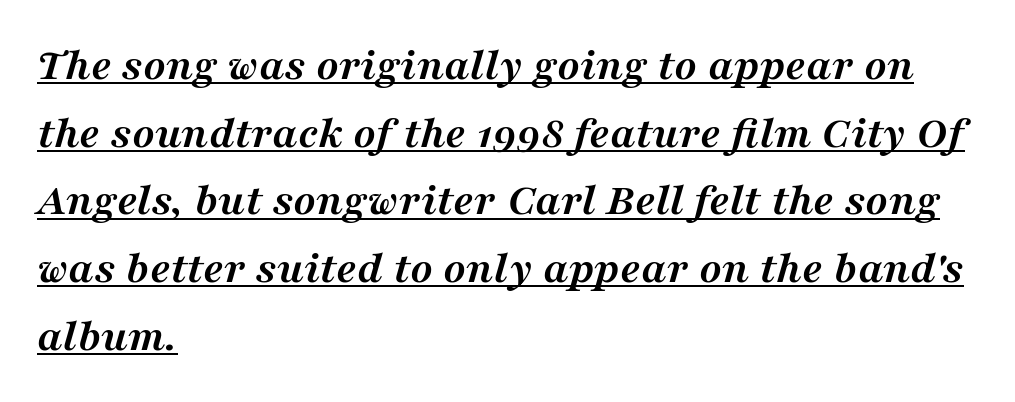
Does the copy run flush right? No — it runs flush left. Slant detected: the letters are inclined. The characters display serif detailing at their extremities. You could call the tracking neutral — neither tight nor loose. Is there an underline? Yes — a line sits under the letters. Varying glyph widths throughout — classic text-font behaviour.
